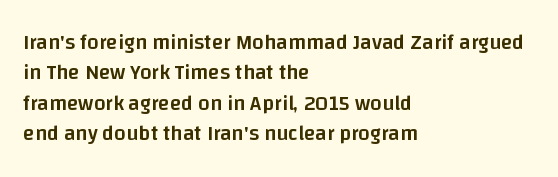
{"italic": "no", "bold": "semi", "underline": "no", "align": "left", "line_spacing": "normal", "line_spacing_ratio": 1.45, "letter_spacing": "normal", "letter_spacing_em": 0.0, "glyph_px": 21}
